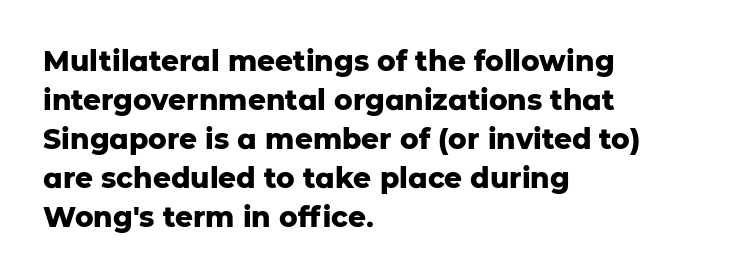
{"serif": "no", "italic": "no", "bold": "yes", "weight": "heavy", "width": "normal", "stroke_contrast": "low", "x_height": "medium", "monospaced": "no", "underline": "no", "align": "left", "line_spacing": "normal", "line_spacing_ratio": 1.39, "letter_spacing": "normal", "letter_spacing_em": 0.0, "glyph_px": 28}
